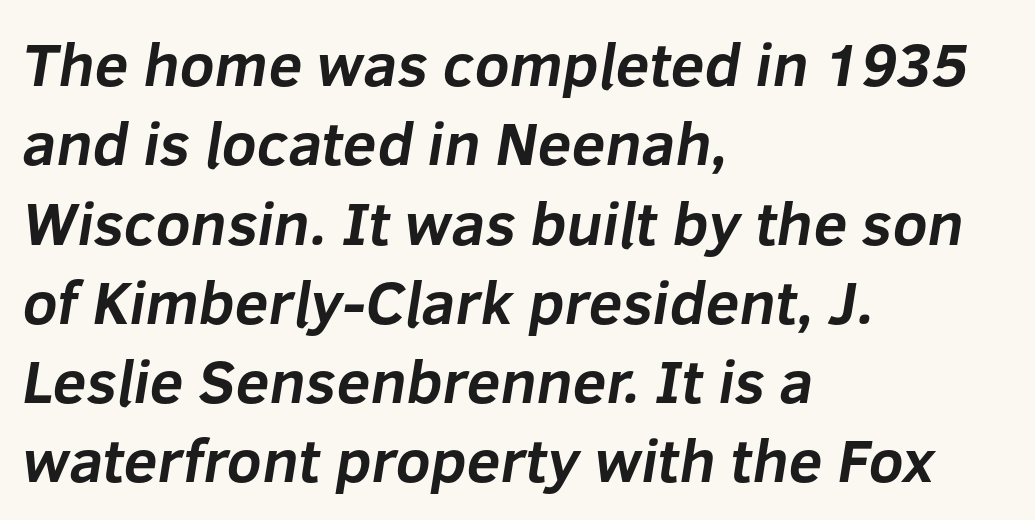
Q: Is the text bold? A: Yes.
Q: Is the typeface a serif or a sans-serif typeface? A: Sans-serif.
Q: Is the text underlined? A: No.
Q: How is the paragraph aligned? A: Left-aligned.
Q: Is the spacing between letters normal or unusually wide? A: Normal.
Q: Is the spacing between lines tight, normal or loose? A: Normal.
Q: Width (condensed, normal, or wide)? A: Normal.
Q: Stroke contrast? A: Low.
Q: x-height? A: Medium.
Q: Monospaced? A: No.
